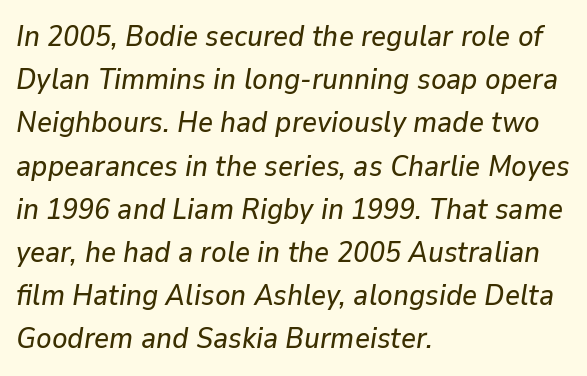
The image shows 29 px text type, italic (leaning right); set left-aligned, normal line spacing (1.49x), normal letter spacing, not underlined; low stroke contrast and a medium x-height.
